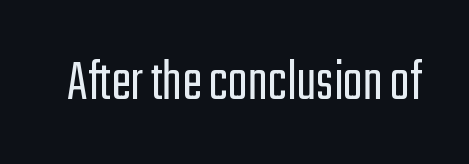
{"serif": "no", "italic": "no", "bold": "no", "weight": "light", "width": "condensed", "stroke_contrast": "low", "x_height": "medium", "monospaced": "no", "underline": "no", "letter_spacing": "normal", "letter_spacing_em": 0.0, "glyph_px": 59}
